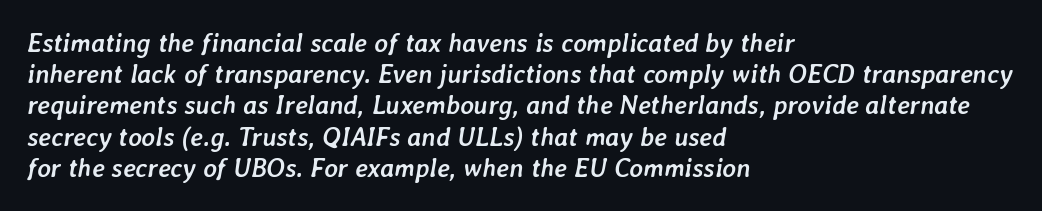
Q: Is the text bold? A: Yes.
Q: Is the text italic (slanted)? A: Yes, it leans right by about 7 degrees.
Q: Is the text underlined? A: No.
Q: How is the paragraph aligned? A: Left-aligned.
Q: Is the spacing between letters normal or unusually wide? A: Normal.
